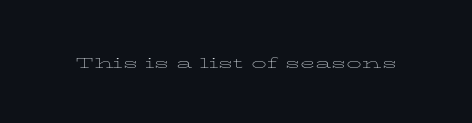
Q: Is the text bold? A: No.
Q: Is the text italic (slanted)? A: No, it is upright.
Q: Is the text underlined? A: No.
Q: Is the spacing between letters normal or unusually wide? A: Normal.
